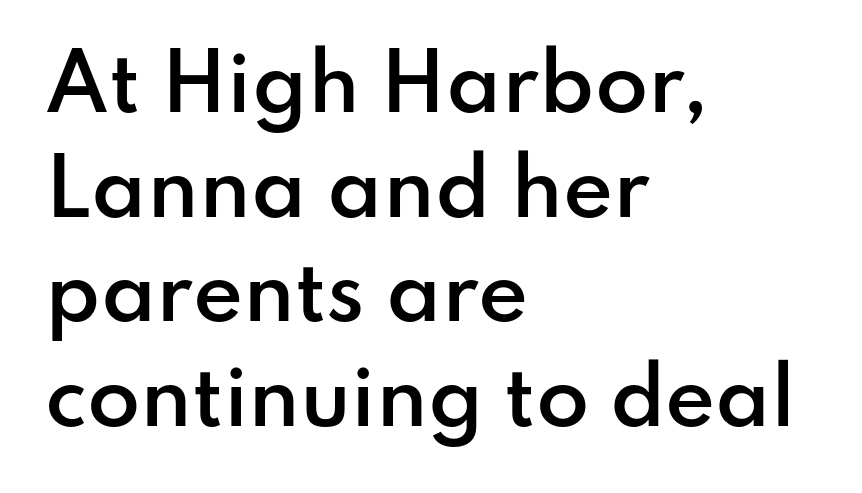
Q: Is the text bold? A: Semi-bold.
Q: Is the text italic (slanted)? A: No, it is upright.
Q: Is the typeface a serif or a sans-serif typeface? A: Sans-serif.
Q: Is the text underlined? A: No.
Q: How is the paragraph aligned? A: Left-aligned.
Q: Is the spacing between letters normal or unusually wide? A: Normal.
Q: Is the spacing between lines tight, normal or loose? A: Normal.
Q: Width (condensed, normal, or wide)? A: Normal.
Q: Stroke contrast? A: Low.
Q: x-height? A: Small.
Q: Monospaced? A: No.
